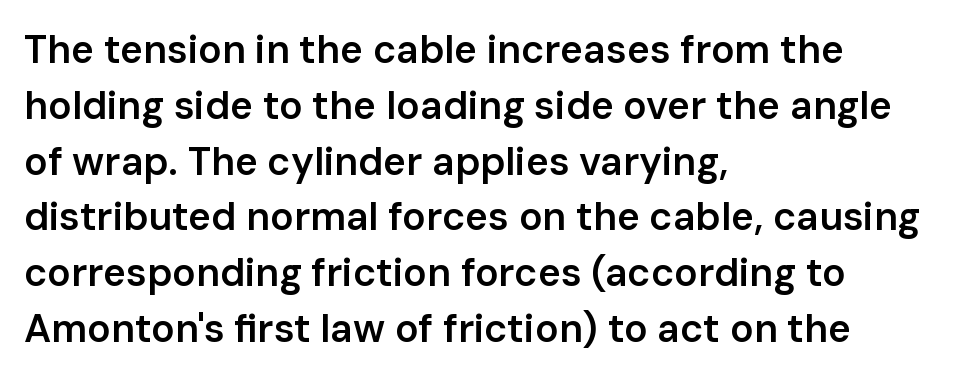
The face used here is rendered with its standard letterfit. This sample has the flowing, uneven cadence of proportional lettering. The letters are semibold — heavier than regular but short of a full bold. Honestly, the row spacing looks completely unremarkable.
